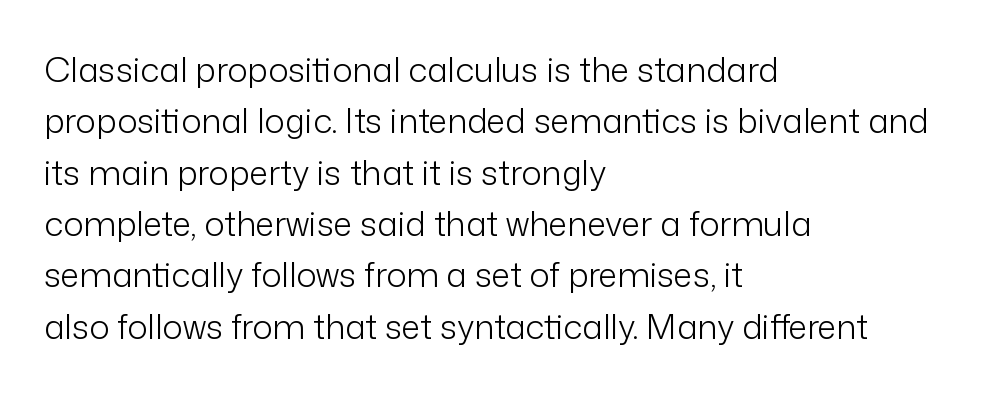
The image shows 34 px light sans-serif type, upright; set left-aligned, normal line spacing (1.51x), normal letter spacing, not underlined; low stroke contrast and a medium x-height.
